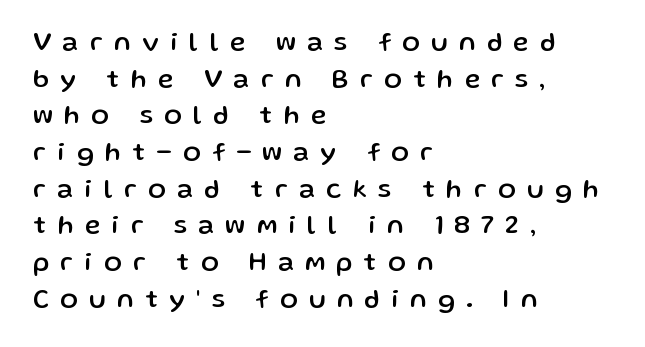
Q: Is the text italic (slanted)? A: No, it is upright.
Q: Is the text underlined? A: No.
Q: How is the paragraph aligned? A: Left-aligned.
Q: Is the spacing between letters normal or unusually wide? A: Unusually wide.
Q: Is the spacing between lines tight, normal or loose? A: Normal.
